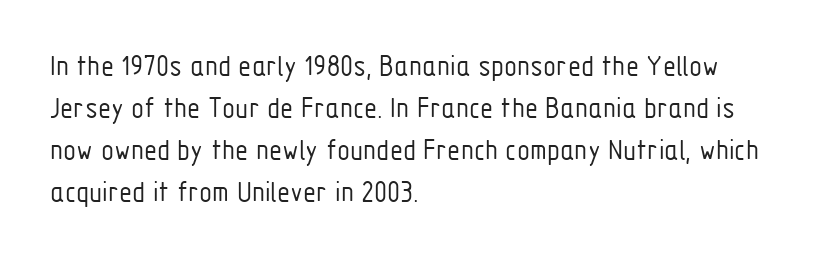
Spacing between characters is what you'd get straight out of the box. Think of a printed novel: that variable character pitch is what you see here. Quick note: not italic, upright. A classic flush-left, rag-right setting is used for this passage. Are there feet on the stems? There aren't — it's a sans.
